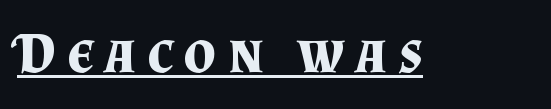
{"serif": "yes", "italic": "no", "bold": "yes", "weight": "bold", "width": "normal", "stroke_contrast": "medium", "x_height": "small", "monospaced": "no", "underline": "yes", "glyph_px": 57}
